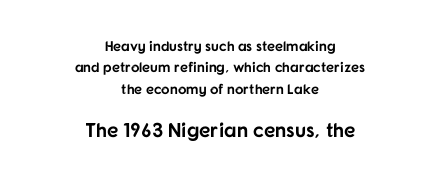
{"italic": "no", "bold": "yes", "underline": "no", "align": "center", "line_spacing": "normal", "line_spacing_ratio": 1.52, "letter_spacing": "normal", "letter_spacing_em": 0.0, "larger_block": "second", "size_ratio": 1.43, "glyph_px": 20}
